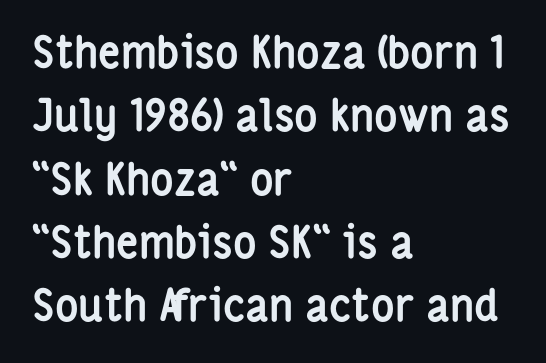
Q: Is the text bold? A: Yes.
Q: Is the text italic (slanted)? A: No, it is upright.
Q: Is the typeface a serif or a sans-serif typeface? A: Sans-serif.
Q: Is the text underlined? A: No.
Q: How is the paragraph aligned? A: Left-aligned.
Q: Is the spacing between letters normal or unusually wide? A: Normal.
Q: Is the spacing between lines tight, normal or loose? A: Normal.
Q: Width (condensed, normal, or wide)? A: Condensed.
Q: Stroke contrast? A: Low.
Q: x-height? A: Medium.
Q: Monospaced? A: No.
